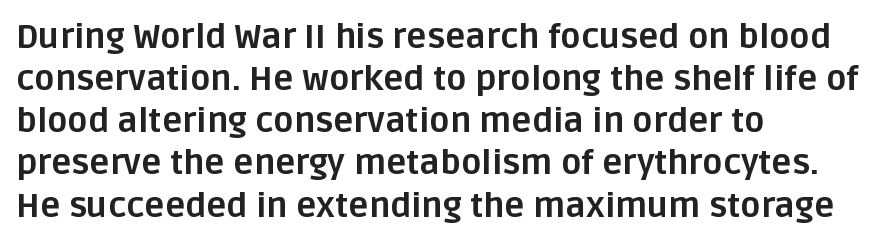
{"serif": "no", "italic": "no", "bold": "yes", "weight": "bold", "width": "normal", "stroke_contrast": "low", "x_height": "large", "monospaced": "no", "underline": "no", "align": "left", "line_spacing_ratio": 1.24, "letter_spacing": "normal", "letter_spacing_em": 0.0, "glyph_px": 34}
